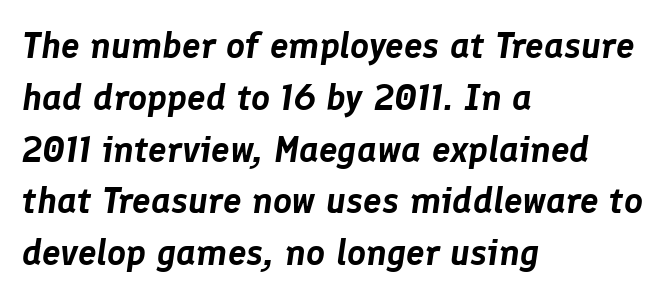
{"italic": "yes", "lean": "right", "slant_degrees": 8, "width": "normal", "stroke_contrast": "low", "x_height": "medium", "monospaced": "no", "underline": "no", "align": "left", "line_spacing": "normal", "line_spacing_ratio": 1.4, "letter_spacing": "normal", "letter_spacing_em": 0.0, "glyph_px": 37}
